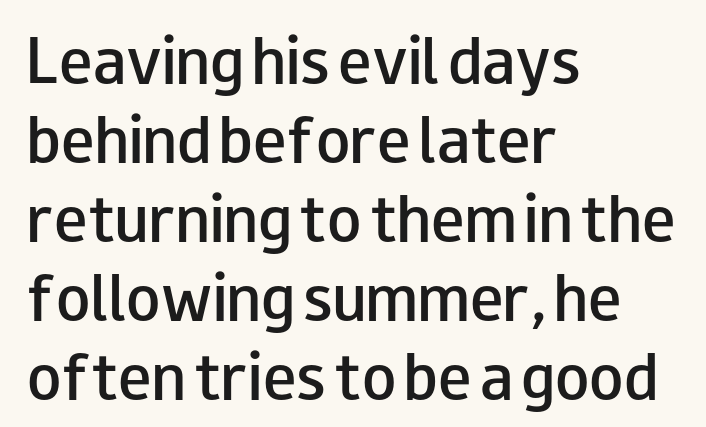
Q: Is the text bold? A: Semi-bold.
Q: Is the text italic (slanted)? A: No, it is upright.
Q: Is the typeface a serif or a sans-serif typeface? A: Sans-serif.
Q: Is the text underlined? A: No.
Q: How is the paragraph aligned? A: Left-aligned.
Q: Is the spacing between letters normal or unusually wide? A: Normal.
Q: Is the spacing between lines tight, normal or loose? A: Normal.
Q: Width (condensed, normal, or wide)? A: Wide.
Q: Stroke contrast? A: Low.
Q: x-height? A: Small.
Q: Monospaced? A: No.
